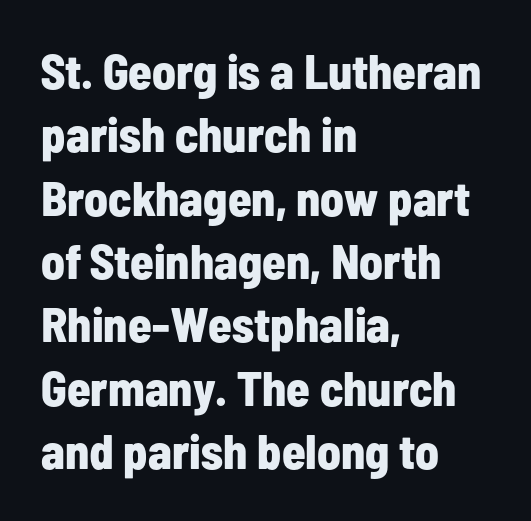
{"serif": "no", "italic": "no", "bold": "yes", "weight": "bold", "width": "condensed", "stroke_contrast": "low", "x_height": "medium", "monospaced": "no", "underline": "no", "align": "left", "line_spacing": "normal", "line_spacing_ratio": 1.32, "letter_spacing": "normal", "letter_spacing_em": 0.0, "glyph_px": 48}
